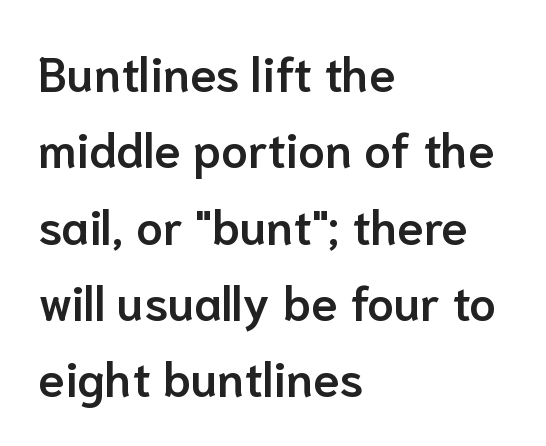
{"serif": "no", "italic": "no", "bold": "semi", "weight": "semibold", "width": "normal", "stroke_contrast": "low", "x_height": "medium", "monospaced": "no", "underline": "no", "align": "left", "line_spacing": "normal", "line_spacing_ratio": 1.59, "letter_spacing": "normal", "letter_spacing_em": 0.0, "glyph_px": 48}
